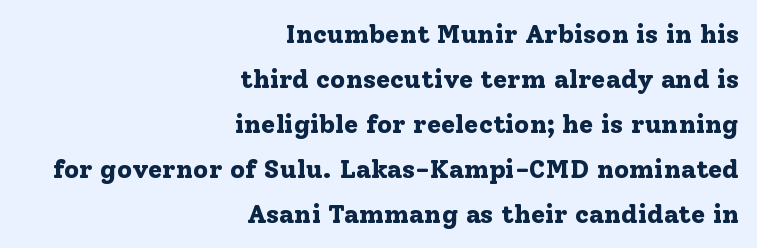
Q: Is the text bold? A: Yes.
Q: Is the text italic (slanted)? A: No, it is upright.
Q: Is the text underlined? A: No.
Q: How is the paragraph aligned? A: Right-aligned.
Q: Is the spacing between letters normal or unusually wide? A: Normal.
